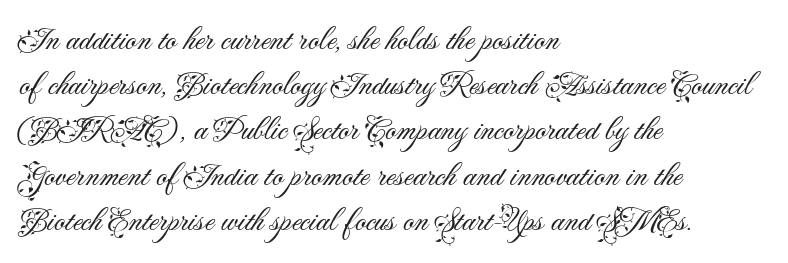
Honestly, the letter spacing is just normal — you wouldn't notice it. A quiet, ordinary-to-light weight characterises the typeface. How would I describe the line gaps? Plain and ordinary. The rendering uses natural spacing where letterforms have individual widths. Leftover space on each line is placed entirely after the last word. Type style note: lacks serifs.
